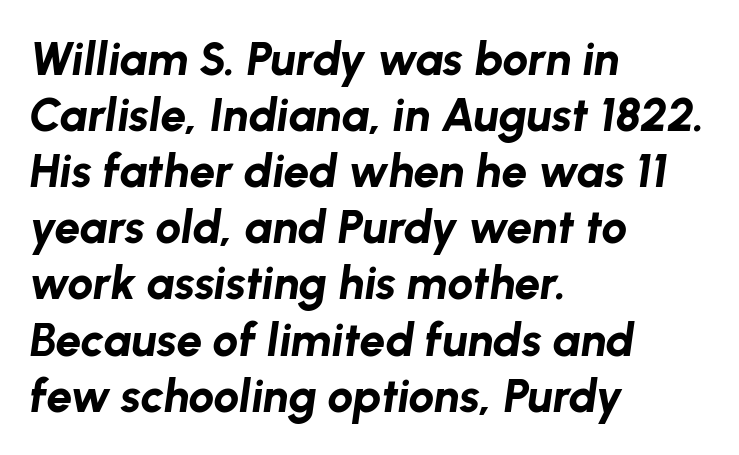
{"italic": "yes", "lean": "right", "slant_degrees": 8, "bold": "yes", "weight": "bold", "width": "normal", "stroke_contrast": "low", "x_height": "medium", "monospaced": "no", "underline": "no", "align": "left", "line_spacing_ratio": 1.22, "letter_spacing": "normal", "letter_spacing_em": 0.0, "glyph_px": 46}
